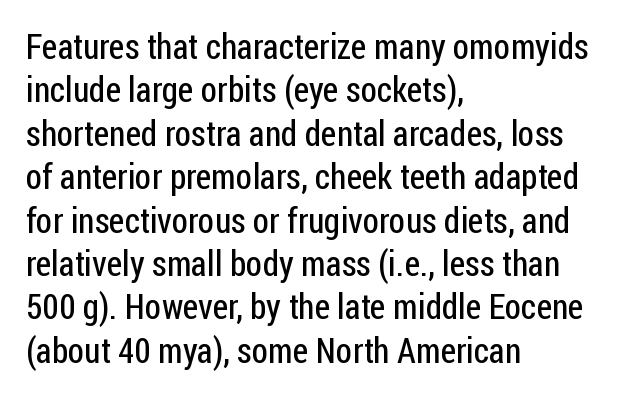
{"serif": "no", "italic": "no", "bold": "no", "weight": "regular", "width": "condensed", "stroke_contrast": "low", "x_height": "medium", "monospaced": "no", "underline": "no", "align": "left", "line_spacing_ratio": 1.24, "letter_spacing": "normal", "letter_spacing_em": 0.0, "glyph_px": 35}
